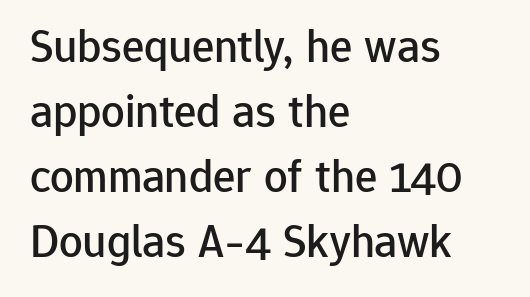
The image shows 47 px sans-serif type, upright; set left-aligned, normal line spacing (1.38x), normal letter spacing, not underlined; low stroke contrast and a medium x-height.
